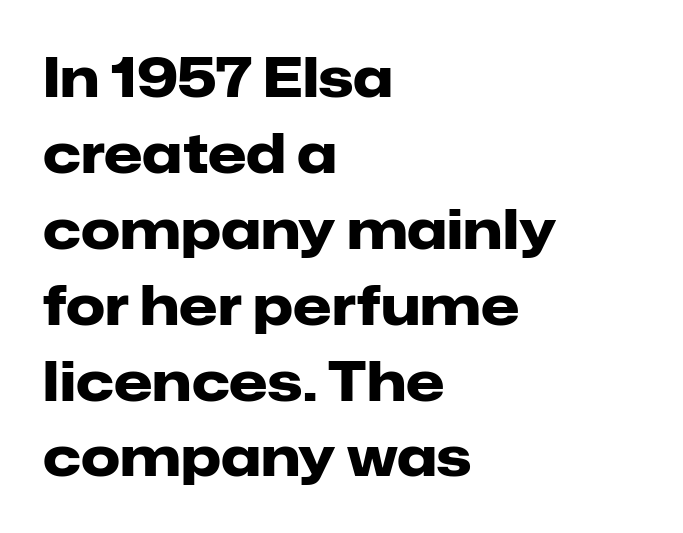
Summary of vertical rhythm: regular, with standard interline spacing. A roman cut, with each character standing at attention. Nobody drew a line under any word here. Think of a printed novel: that variable character pitch is what you see here. Serif or sans? Sans — the stroke terminals are bare.
